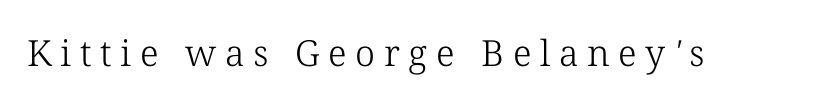
A clean baseline with only descenders dipping below it. The passage shown is typed in a proportional face where columns would drift. Yep, those are serifs on the letters. The horizontal fit of the characters is loose and conspicuously gappy. Summary of weight: not heavy and not bold.
